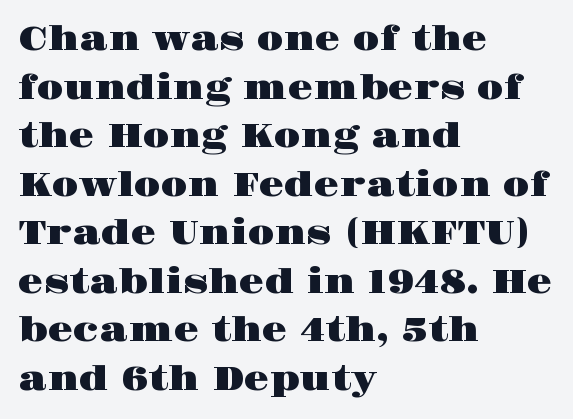
The lines sit at an ordinary, default distance from one another. Teacher's note: observe the even left margin — that is flush-left alignment. Rendered with straight, roman letterforms. The type family on display is of the serif kind. Spacing verdict: proportional, widths tailored to each character. Underline: absent.
